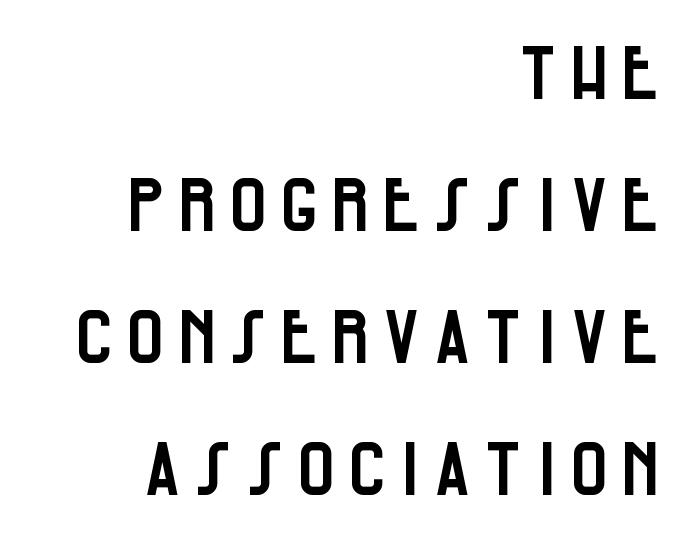
The image shows 73 px condensed sans-serif type, upright; set right-aligned, line spacing 1.81x, not underlined; low stroke contrast and a large x-height.
